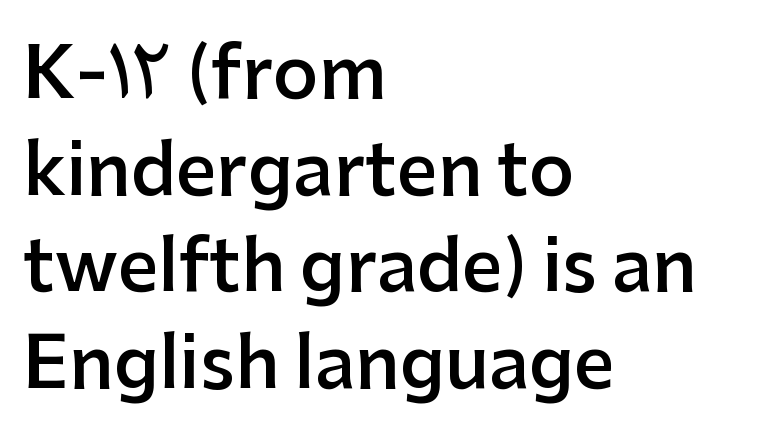
{"serif": "no", "italic": "no", "bold": "semi", "weight": "semibold", "width": "normal", "stroke_contrast": "low", "x_height": "medium", "monospaced": "no", "underline": "no", "align": "left", "line_spacing": "normal", "line_spacing_ratio": 1.36, "letter_spacing": "normal", "letter_spacing_em": 0.0, "glyph_px": 71}
